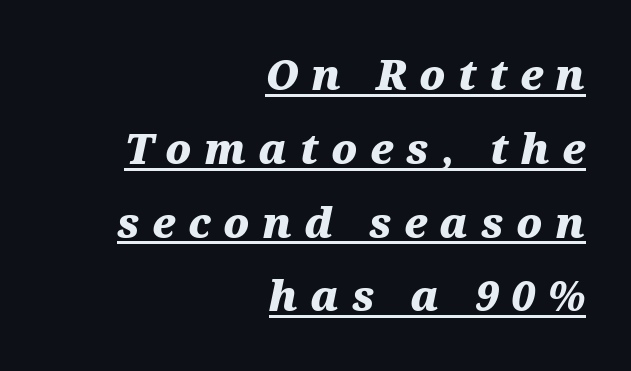
Horizontal alignment here is rightward, an uncommon choice for prose. Compared with ordinary roman type, these characters are visibly tilted. The sample's only ornament is a line tracing under the words. In terms of weight, the rendering is a true, heavy bold.
